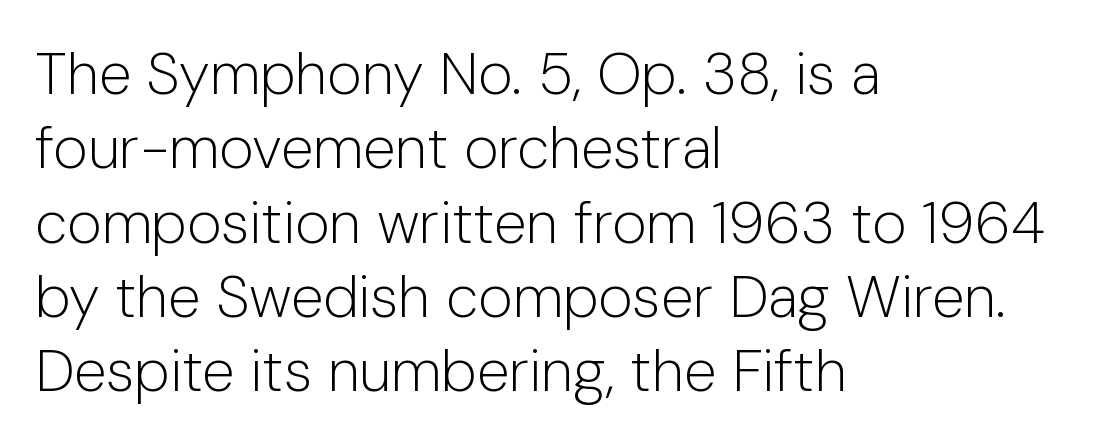
{"serif": "no", "italic": "no", "bold": "no", "weight": "light", "width": "normal", "stroke_contrast": "low", "x_height": "medium", "monospaced": "no", "underline": "no", "align": "left", "line_spacing": "normal", "line_spacing_ratio": 1.26, "letter_spacing": "normal", "letter_spacing_em": 0.0, "glyph_px": 59}
